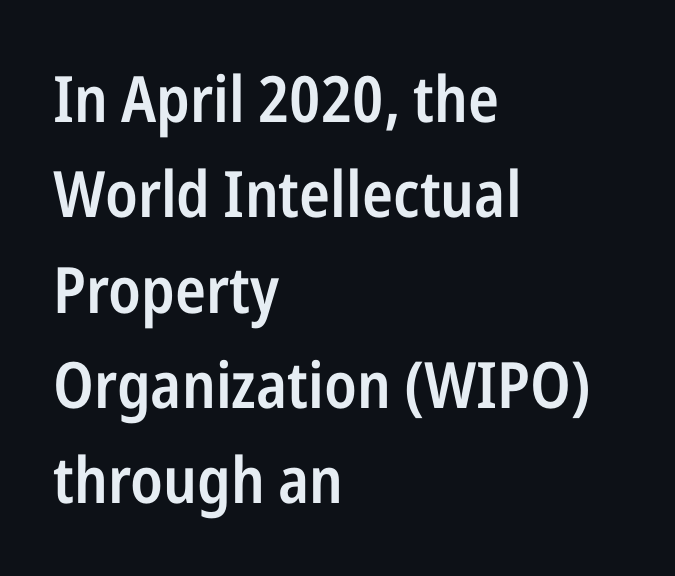
{"serif": "no", "italic": "no", "bold": "semi", "weight": "semibold", "width": "condensed", "stroke_contrast": "low", "x_height": "medium", "monospaced": "no", "underline": "no", "align": "left", "line_spacing": "normal", "line_spacing_ratio": 1.49, "letter_spacing": "normal", "letter_spacing_em": 0.0, "glyph_px": 64}
